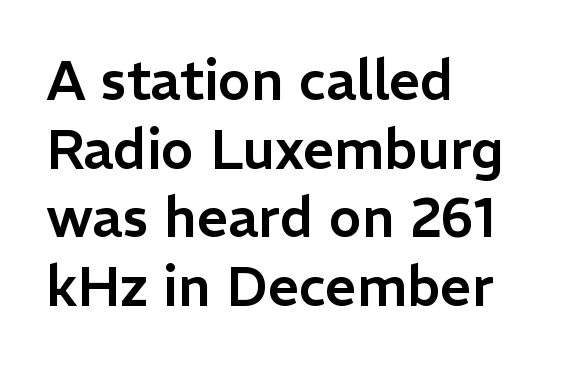
The image shows 55 px sans-serif type, upright; set left-aligned, normal line spacing (1.25x), normal letter spacing, not underlined; low stroke contrast and a medium x-height.
